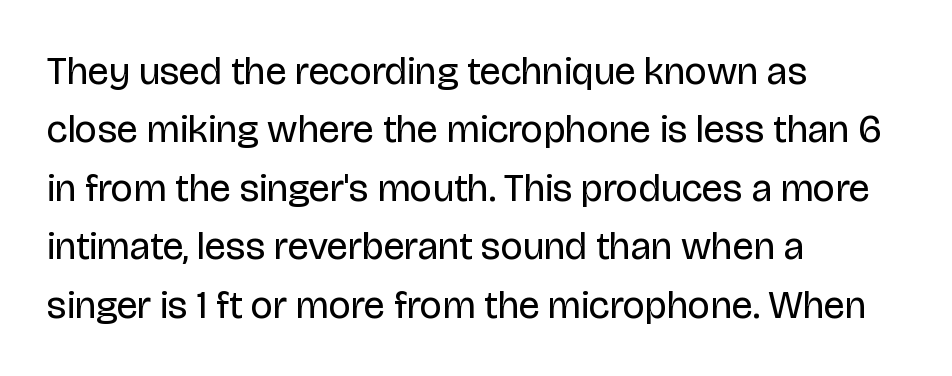
Q: Is the text bold? A: No.
Q: Is the text italic (slanted)? A: No, it is upright.
Q: Is the typeface a serif or a sans-serif typeface? A: Sans-serif.
Q: Is the text underlined? A: No.
Q: How is the paragraph aligned? A: Left-aligned.
Q: Is the spacing between letters normal or unusually wide? A: Normal.
Q: Is the spacing between lines tight, normal or loose? A: Normal.
Q: Width (condensed, normal, or wide)? A: Normal.
Q: Stroke contrast? A: Low.
Q: x-height? A: Large.
Q: Monospaced? A: No.
